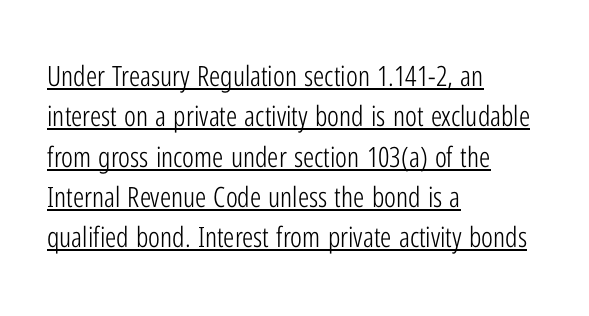
Characters follow at the spacing the type designer built in. Every character sits straight up, as roman type does. A typesetter would label this face a sans. Emphasis is given by a line drawn under the lettering. What's the leading like? Ordinary, nothing unusual. No extra ink here — the face is not bold.
